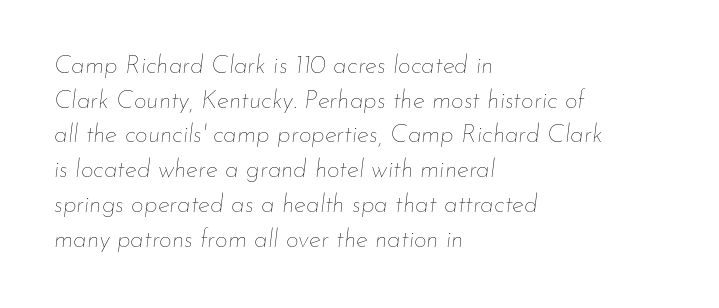
The glyphs look as if they've been sheared to an angle. The paragraph shown leans on its left margin. The baseline area is clear. Words appear dense and cohesive because spacing is normal. Normally led — the rows are evenly, conventionally spaced.
